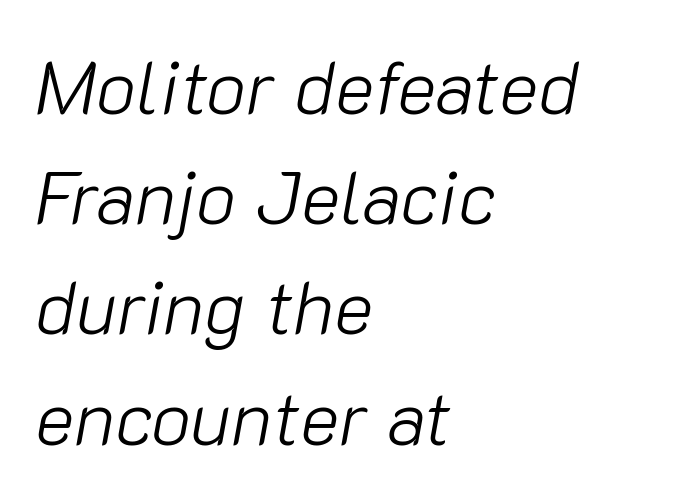
{"italic": "yes", "lean": "right", "slant_degrees": 10, "bold": "no", "weight": "light", "width": "normal", "stroke_contrast": "low", "x_height": "medium", "monospaced": "no", "underline": "no", "align": "left", "line_spacing": "normal", "line_spacing_ratio": 1.47, "letter_spacing": "normal", "letter_spacing_em": 0.0, "glyph_px": 75}
